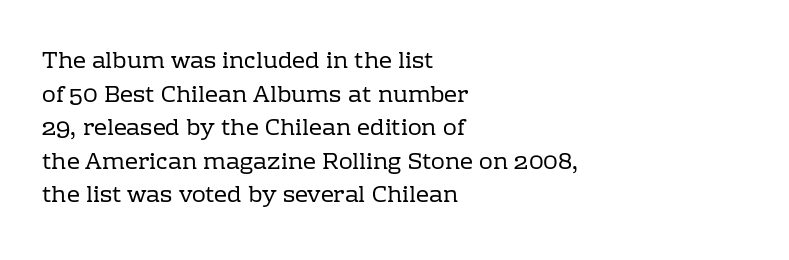
{"italic": "no", "bold": "no", "underline": "no", "align": "left", "line_spacing": "normal", "line_spacing_ratio": 1.46, "letter_spacing": "normal", "letter_spacing_em": 0.0, "glyph_px": 23}
